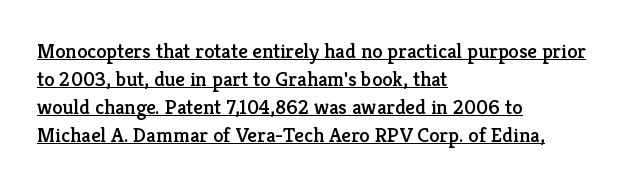
The image shows 21 px text type, upright; set left-aligned, normal line spacing (1.33x), normal letter spacing, underlined.
